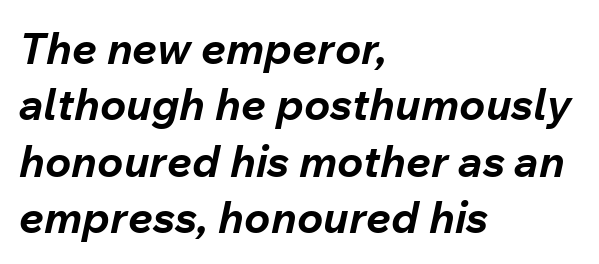
{"italic": "yes", "lean": "right", "slant_degrees": 12, "bold": "yes", "weight": "bold", "width": "normal", "stroke_contrast": "low", "x_height": "medium", "monospaced": "no", "underline": "no", "align": "left", "line_spacing": "normal", "line_spacing_ratio": 1.28, "letter_spacing": "normal", "letter_spacing_em": 0.0, "glyph_px": 44}
